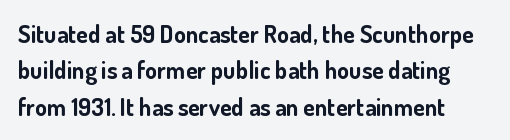
The rows are spaced the way most documents space them. Descenders hang freely into open space. Characters follow at the spacing the type designer built in. Heft: maximum for text — a bold. In terms of posture, this sample is upright.
